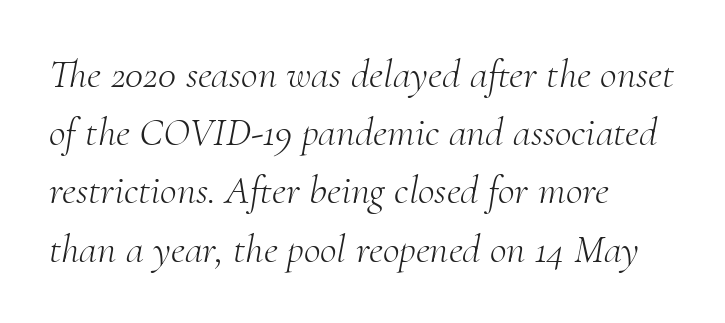
Q: Is the text bold? A: No.
Q: Is the text italic (slanted)? A: Yes, it leans right by about 10 degrees.
Q: Is the typeface a serif or a sans-serif typeface? A: Serif.
Q: Is the text underlined? A: No.
Q: How is the paragraph aligned? A: Left-aligned.
Q: Is the spacing between letters normal or unusually wide? A: Normal.
Q: Is the spacing between lines tight, normal or loose? A: Normal.
Q: Width (condensed, normal, or wide)? A: Normal.
Q: Stroke contrast? A: Medium.
Q: x-height? A: Small.
Q: Monospaced? A: No.
